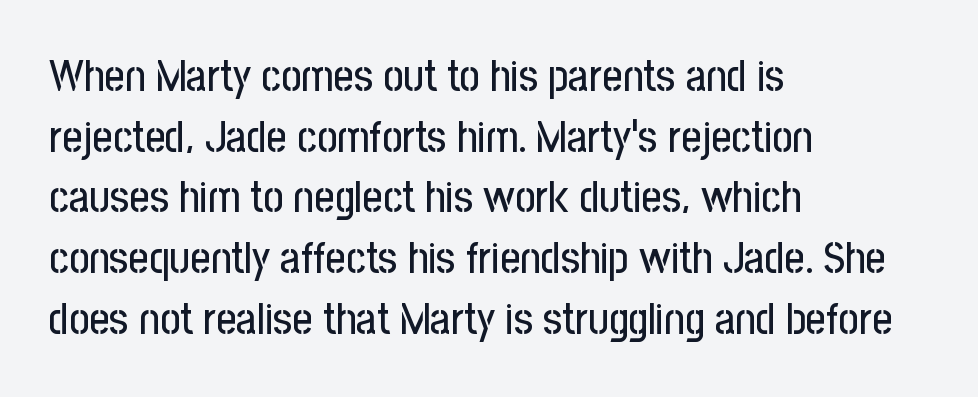
Q: Is the text italic (slanted)? A: No, it is upright.
Q: Is the typeface a serif or a sans-serif typeface? A: Sans-serif.
Q: Is the text underlined? A: No.
Q: How is the paragraph aligned? A: Left-aligned.
Q: Is the spacing between letters normal or unusually wide? A: Normal.
Q: Is the spacing between lines tight, normal or loose? A: Normal.
Q: Width (condensed, normal, or wide)? A: Condensed.
Q: Stroke contrast? A: Low.
Q: x-height? A: Medium.
Q: Monospaced? A: No.
